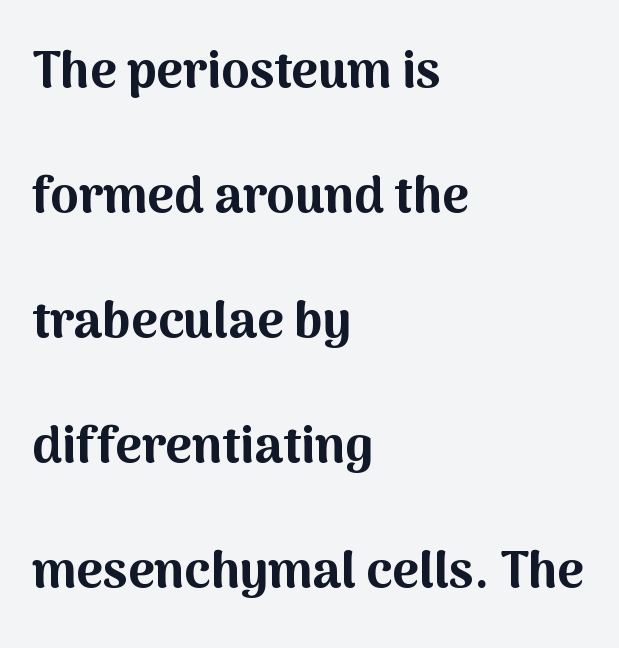
Q: Is the text bold? A: Yes.
Q: Is the text italic (slanted)? A: No, it is upright.
Q: Is the typeface a serif or a sans-serif typeface? A: Sans-serif.
Q: Is the text underlined? A: No.
Q: How is the paragraph aligned? A: Left-aligned.
Q: Is the spacing between letters normal or unusually wide? A: Normal.
Q: Is the spacing between lines tight, normal or loose? A: Loose.
Q: Width (condensed, normal, or wide)? A: Normal.
Q: Stroke contrast? A: Medium.
Q: x-height? A: Medium.
Q: Monospaced? A: No.
